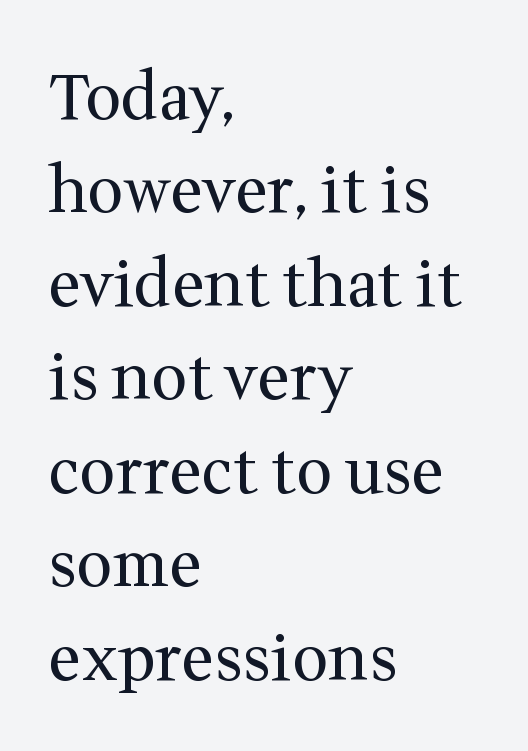
Q: Is the text bold? A: No.
Q: Is the text italic (slanted)? A: No, it is upright.
Q: Is the typeface a serif or a sans-serif typeface? A: Serif.
Q: Is the text underlined? A: No.
Q: How is the paragraph aligned? A: Left-aligned.
Q: Is the spacing between letters normal or unusually wide? A: Normal.
Q: Is the spacing between lines tight, normal or loose? A: Normal.
Q: Width (condensed, normal, or wide)? A: Normal.
Q: Stroke contrast? A: Medium.
Q: x-height? A: Medium.
Q: Monospaced? A: No.
